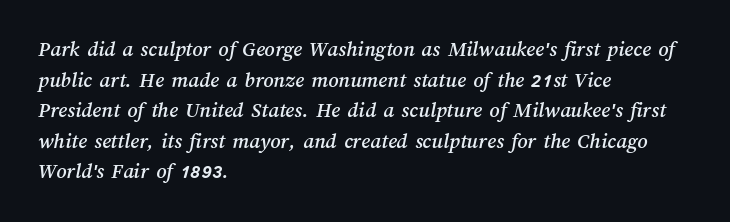
The passage shown is not underscored anywhere. Look at the tracking — it's just the regular setting, nothing added. Compared with typical paragraphs, the rows here are spaced about the same. The text block is weighted toward the left margin, trailing off unevenly rightward.
